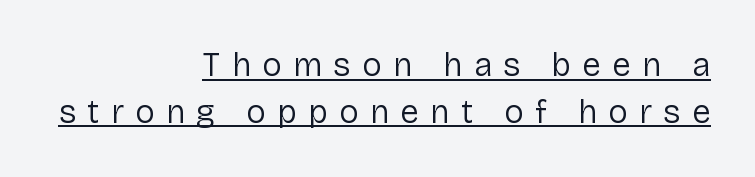
Q: Is the text bold? A: No.
Q: Is the text italic (slanted)? A: No, it is upright.
Q: Is the typeface a serif or a sans-serif typeface? A: Sans-serif.
Q: Is the text underlined? A: Yes.
Q: How is the paragraph aligned? A: Right-aligned.
Q: Is the spacing between letters normal or unusually wide? A: Unusually wide.
Q: Is the spacing between lines tight, normal or loose? A: Normal.
Q: Width (condensed, normal, or wide)? A: Normal.
Q: Stroke contrast? A: Low.
Q: x-height? A: Medium.
Q: Monospaced? A: No.
